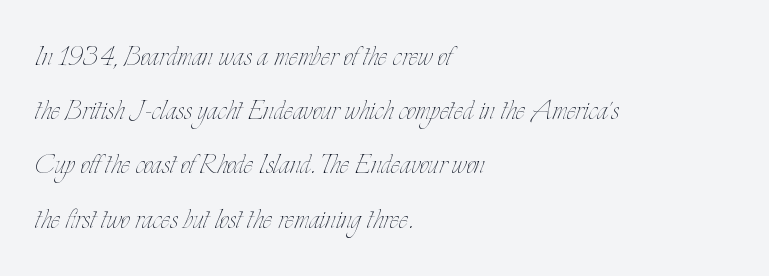
{"bold": "no", "weight": "thin", "width": "condensed", "stroke_contrast": "low", "x_height": "small", "monospaced": "no", "underline": "no", "align": "left", "line_spacing": "normal", "line_spacing_ratio": 1.55, "letter_spacing": "normal", "letter_spacing_em": 0.0, "glyph_px": 35}
